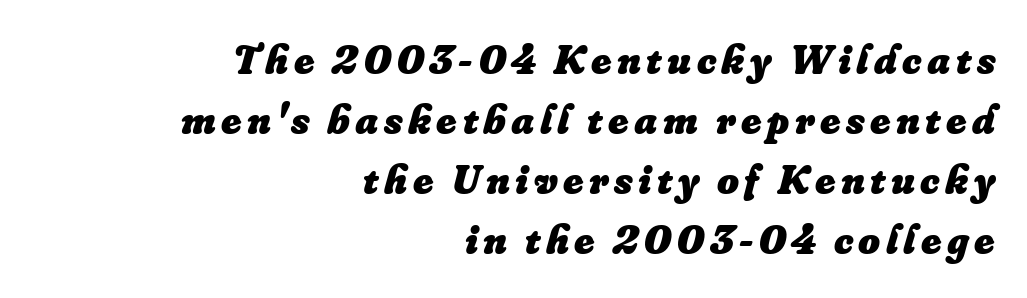
The image shows 42 px heavy type, italic (leaning right); set right-aligned, normal line spacing (1.43x), not underlined; low stroke contrast and a small x-height.
